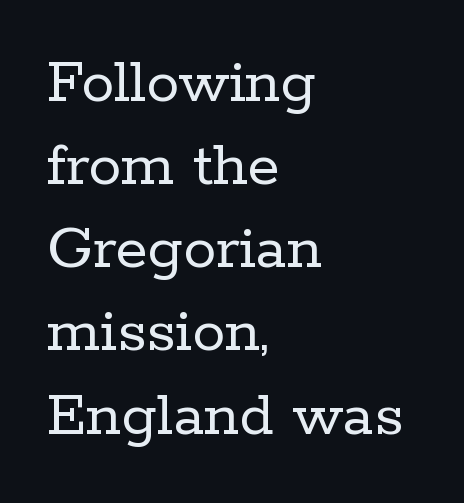
{"serif": "yes", "italic": "no", "bold": "no", "weight": "regular", "width": "normal", "stroke_contrast": "low", "x_height": "medium", "monospaced": "no", "underline": "no", "align": "left", "line_spacing": "normal", "line_spacing_ratio": 1.26, "letter_spacing": "normal", "letter_spacing_em": 0.0, "glyph_px": 66}
